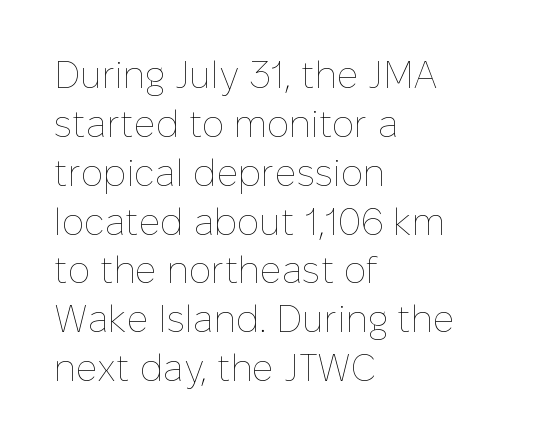
Students, observe: this is what conventionally led text looks like. The horizontal fit of the characters is conventional and even. Clear beneath every line of the passage. Each letter keeps its own natural width here, so spacing adapts to shape. No extra ink here — the face is not bold. If you drew a ruler down the left edge, every line would touch it.
